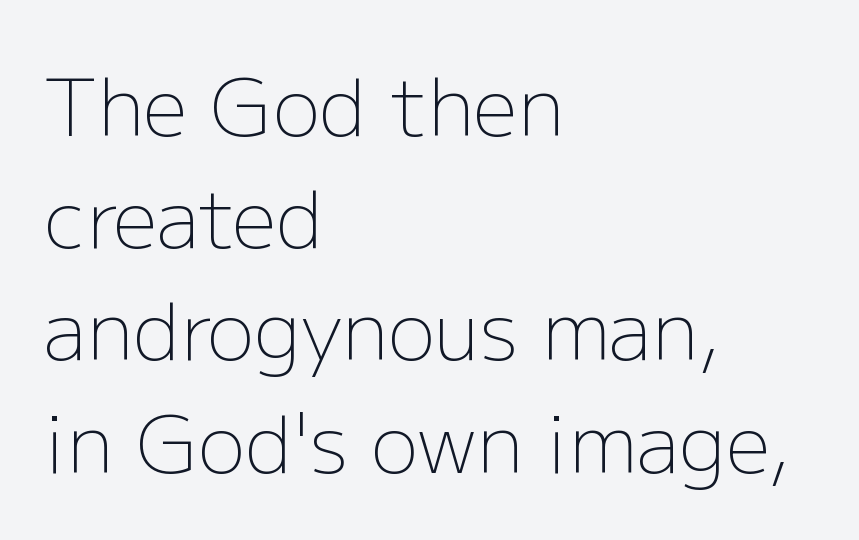
The image shows 79 px light sans-serif type, upright; set left-aligned, normal line spacing (1.42x), normal letter spacing, not underlined; low stroke contrast and a medium x-height.
